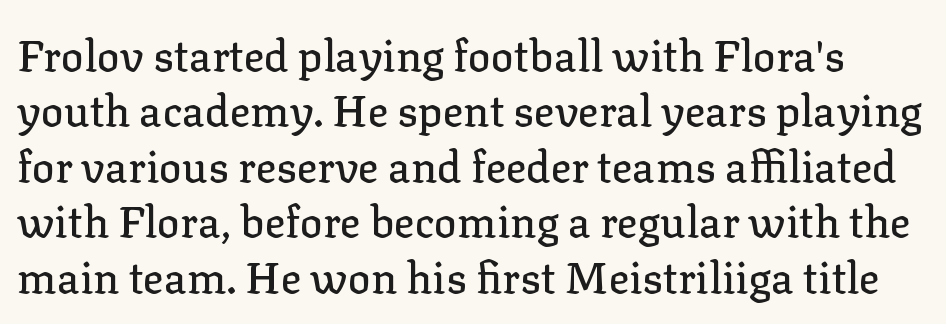
{"serif": "yes", "italic": "no", "width": "normal", "stroke_contrast": "low", "x_height": "medium", "monospaced": "no", "underline": "no", "line_spacing": "normal", "line_spacing_ratio": 1.29, "letter_spacing": "normal", "letter_spacing_em": 0.0, "glyph_px": 43}
